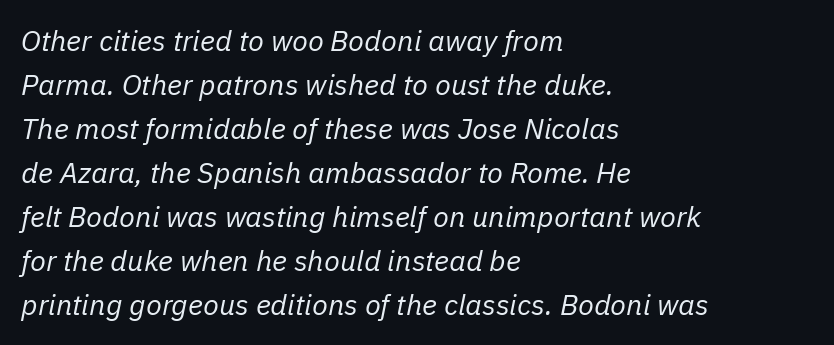
{"italic": "yes", "lean": "right", "slant_degrees": 11, "bold": "no", "weight": "regular", "width": "normal", "stroke_contrast": "low", "x_height": "medium", "monospaced": "no", "underline": "no", "align": "left", "line_spacing": "normal", "line_spacing_ratio": 1.52, "letter_spacing": "normal", "letter_spacing_em": 0.0, "glyph_px": 29}
